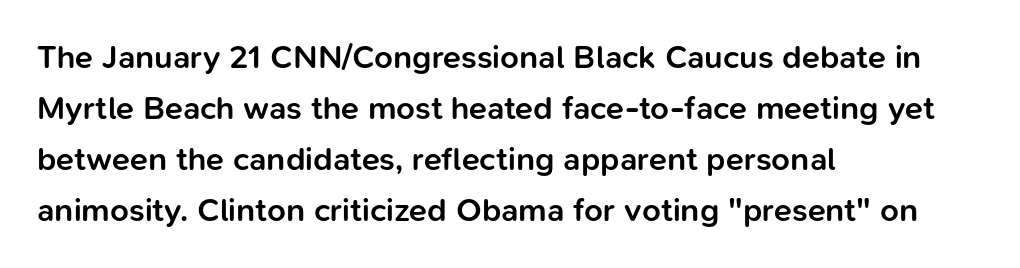
{"serif": "no", "italic": "no", "bold": "semi", "weight": "semibold", "width": "normal", "stroke_contrast": "low", "x_height": "medium", "monospaced": "no", "underline": "no", "align": "left", "line_spacing": "normal", "line_spacing_ratio": 1.55, "letter_spacing": "normal", "letter_spacing_em": 0.0, "glyph_px": 33}
